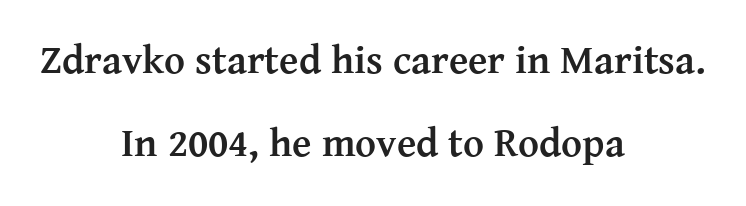
Q: Is the text bold? A: Yes.
Q: Is the text italic (slanted)? A: No, it is upright.
Q: Is the typeface a serif or a sans-serif typeface? A: Serif.
Q: Is the text underlined? A: No.
Q: How is the paragraph aligned? A: Centered.
Q: Is the spacing between letters normal or unusually wide? A: Normal.
Q: Is the spacing between lines tight, normal or loose? A: Loose.
Q: Width (condensed, normal, or wide)? A: Normal.
Q: Stroke contrast? A: Medium.
Q: x-height? A: Medium.
Q: Monospaced? A: No.
